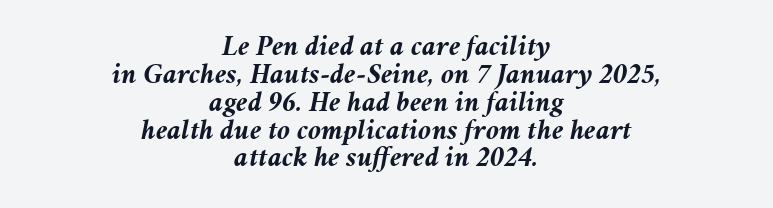
{"italic": "yes", "lean": "right", "slant_degrees": 11, "bold": "yes", "weight": "semibold", "width": "normal", "stroke_contrast": "medium", "x_height": "medium", "monospaced": "no", "underline": "no", "align": "center", "line_spacing": "tight", "line_spacing_ratio": 0.96, "letter_spacing": "normal", "letter_spacing_em": 0.0, "glyph_px": 29}
